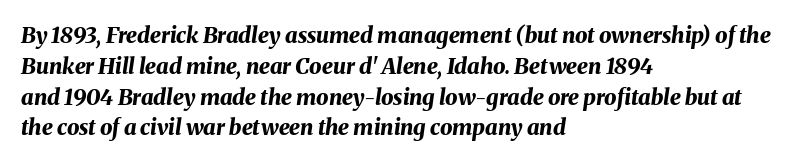
Q: Is the text bold? A: Yes.
Q: Is the text italic (slanted)? A: Yes, it leans right by about 8 degrees.
Q: Is the text underlined? A: No.
Q: How is the paragraph aligned? A: Left-aligned.
Q: Is the spacing between letters normal or unusually wide? A: Normal.
Q: Is the spacing between lines tight, normal or loose? A: Normal.
